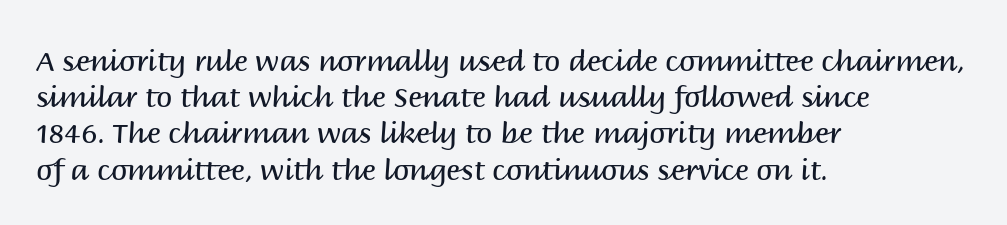
The image shows 29 px regular-weight sans-serif type; set left-aligned, normal line spacing (1.25x), normal letter spacing, not underlined; medium stroke contrast and a large x-height.
